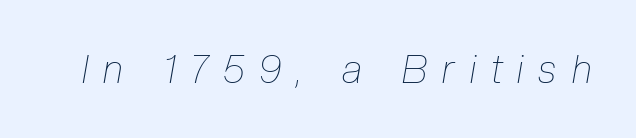
The image shows 39 px thin, condensed type, italic (leaning right); set unusually wide letter spacing (+0.39 em), not underlined; low stroke contrast and a medium x-height.
